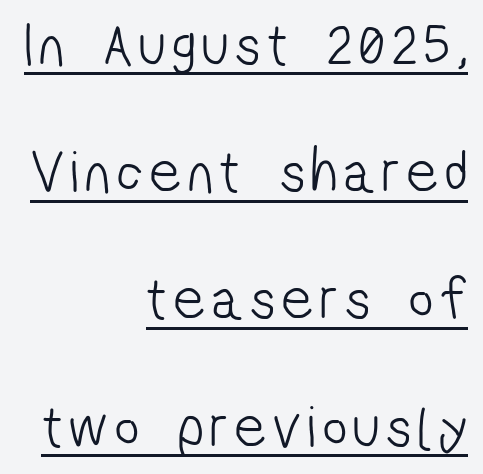
The image shows 60 px light, condensed sans-serif type; set right-aligned, loose line spacing (2.12x), underlined; low stroke contrast and a medium x-height.
